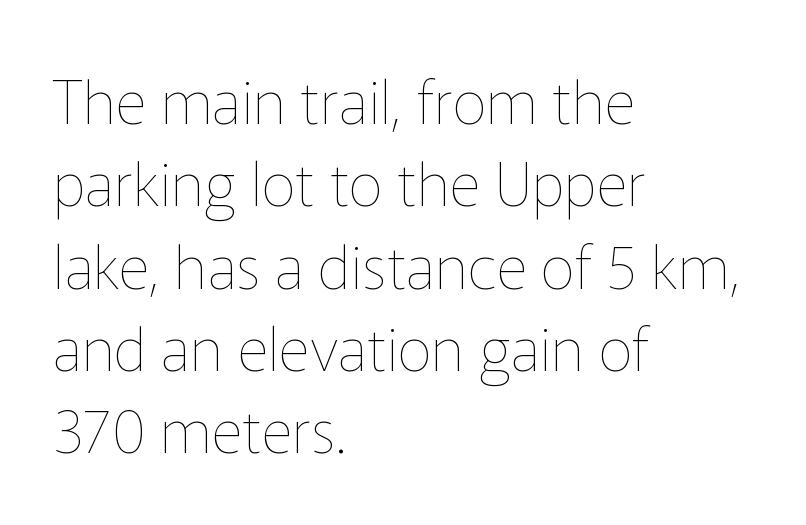
Q: Is the text bold? A: No.
Q: Is the text italic (slanted)? A: No, it is upright.
Q: Is the text underlined? A: No.
Q: How is the paragraph aligned? A: Left-aligned.
Q: Is the spacing between letters normal or unusually wide? A: Normal.
Q: Is the spacing between lines tight, normal or loose? A: Normal.
Q: Width (condensed, normal, or wide)? A: Normal.
Q: Stroke contrast? A: Low.
Q: x-height? A: Medium.
Q: Monospaced? A: No.
